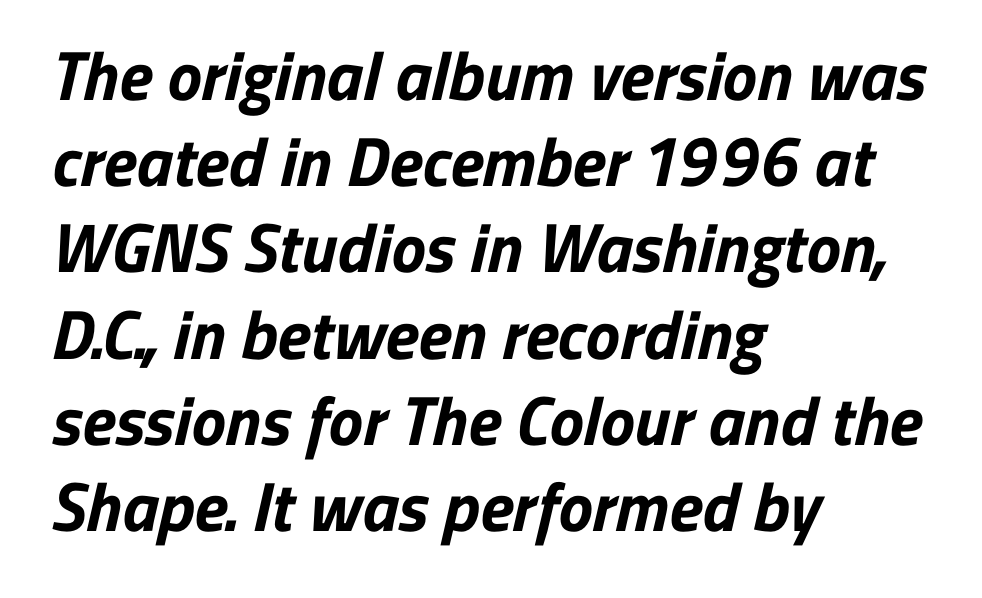
The image shows 69 px bold sans-serif type; set left-aligned, normal line spacing (1.25x), normal letter spacing, not underlined; low stroke contrast and a medium x-height.
